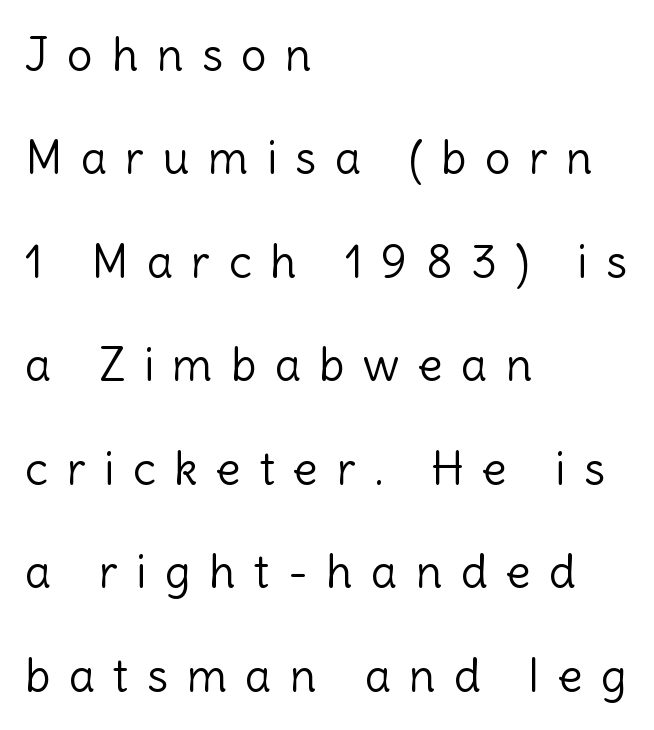
The passage shown is not underscored anywhere. Horizontal alignment here is leftward, the default for most running prose. The face used here is proportionally spaced, like ordinary book or web type. Italic: no, the glyphs are upright roman. This is sans-serif lettering, the kind often seen on screens and signage. Loosely led — the rows are spread out.
